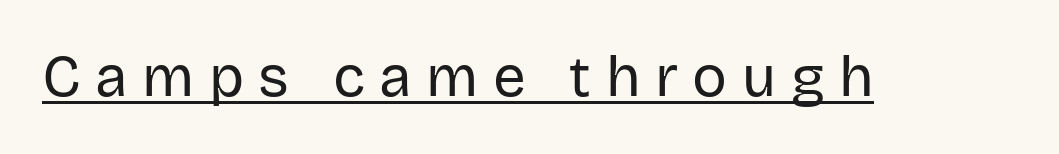
No extra ink here — the face is not bold. Notice how a bar underscores the lettering throughout. This sample has the flowing, uneven cadence of proportional lettering. Style check: upright.
